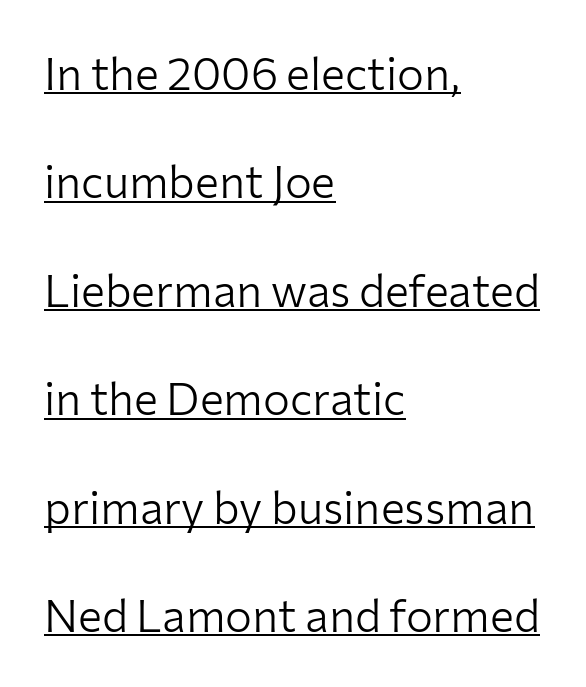
Each letter keeps its own natural width here, so spacing adapts to shape. Notice how a bar underscores the lettering throughout. This sample uses a sans-serif face. The letters stand upright; this is a roman face. The passage shown is not bold in any degree. Baseline-to-baseline distance is far greater than the letter height.
